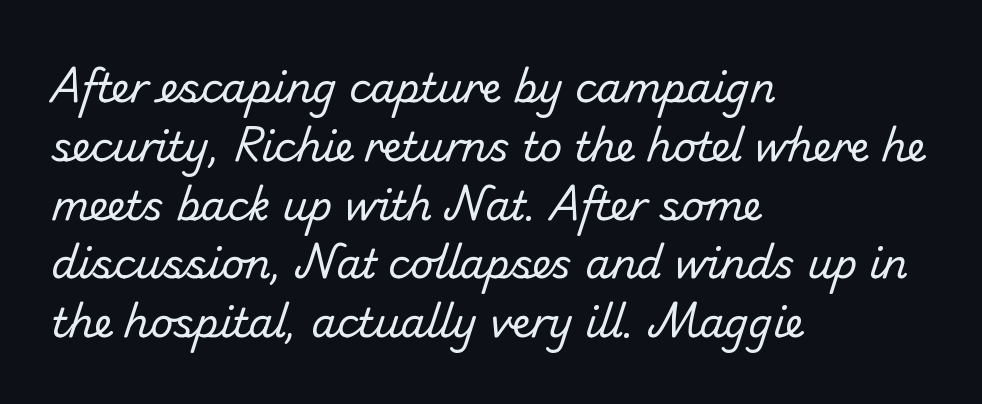
The image shows 40 px regular-weight sans-serif type; set left-aligned, normal line spacing (1.47x), normal letter spacing, not underlined; low stroke contrast and a small x-height.
